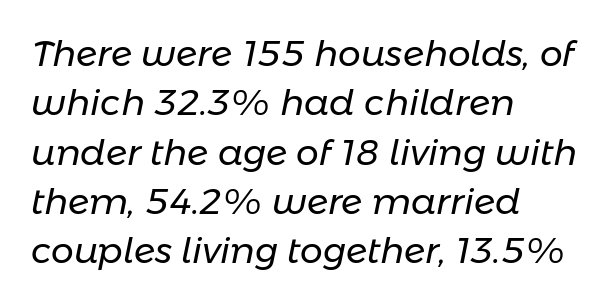
Q: Is the text bold? A: No.
Q: Is the text italic (slanted)? A: Yes, it leans right by about 11 degrees.
Q: Is the text underlined? A: No.
Q: How is the paragraph aligned? A: Left-aligned.
Q: Is the spacing between letters normal or unusually wide? A: Normal.
Q: Is the spacing between lines tight, normal or loose? A: Normal.
Q: Width (condensed, normal, or wide)? A: Normal.
Q: Stroke contrast? A: Low.
Q: x-height? A: Medium.
Q: Monospaced? A: No.
